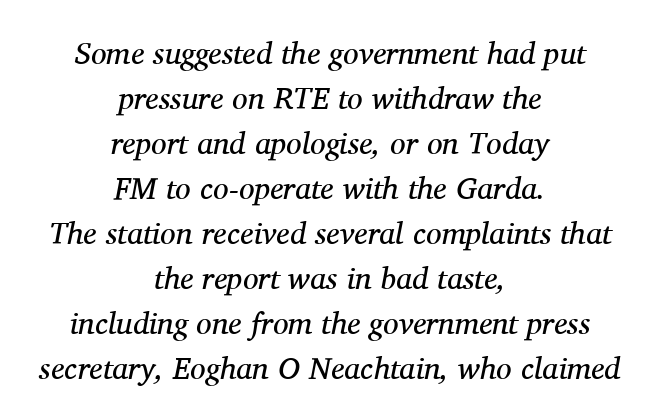
The whitespace from short lines is split evenly between both sides. Ink coverage per letter is moderate at most. Compared with typical body copy, the letter spacing here is the same. Is this a fixed-width face? No — the glyphs have proportional, varying widths. Lines of text with bare space underneath. Stroke terminals: seriffed.
